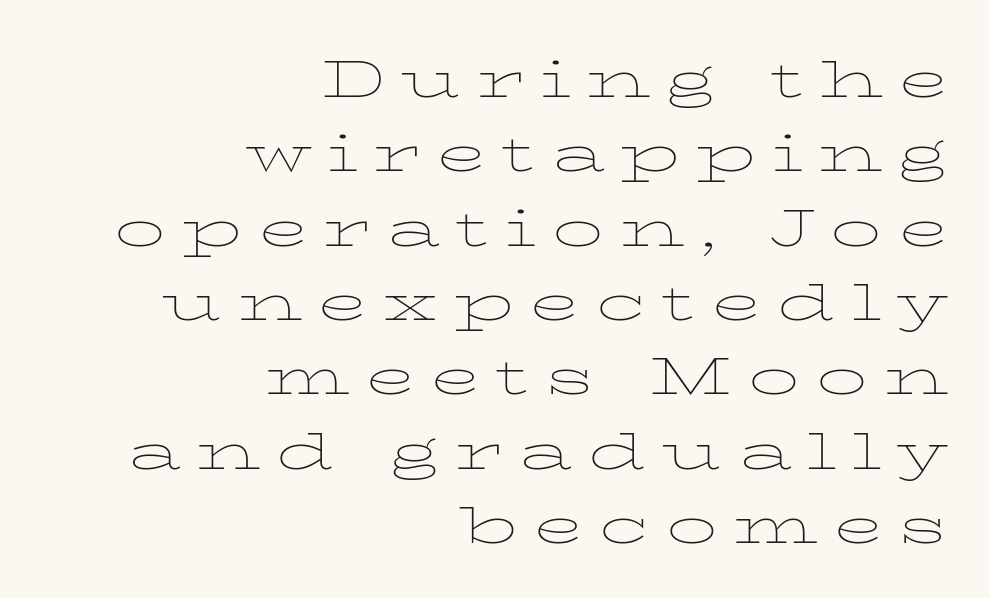
Q: Is the text bold? A: No.
Q: Is the text italic (slanted)? A: No, it is upright.
Q: Is the text underlined? A: No.
Q: How is the paragraph aligned? A: Right-aligned.
Q: Is the spacing between letters normal or unusually wide? A: Unusually wide.
Q: Is the spacing between lines tight, normal or loose? A: Tight.
Q: Width (condensed, normal, or wide)? A: Wide.
Q: Stroke contrast? A: Low.
Q: x-height? A: Medium.
Q: Monospaced? A: No.
